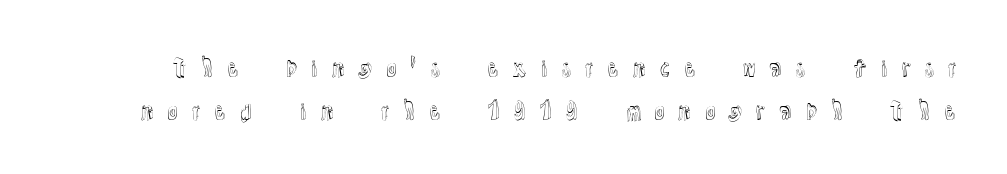
{"italic": "no", "underline": "no", "line_spacing": "loose", "line_spacing_ratio": 1.94, "letter_spacing": "wide", "letter_spacing_em": 0.5, "glyph_px": 22}
